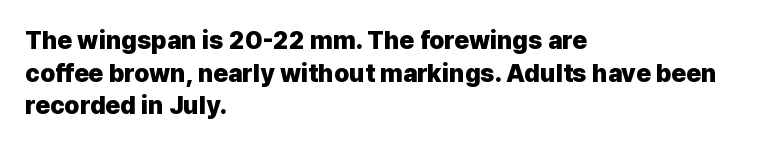
Q: Is the text bold? A: Yes.
Q: Is the text italic (slanted)? A: No, it is upright.
Q: Is the text underlined? A: No.
Q: How is the paragraph aligned? A: Left-aligned.
Q: Is the spacing between letters normal or unusually wide? A: Normal.
Q: Is the spacing between lines tight, normal or loose? A: Normal.
